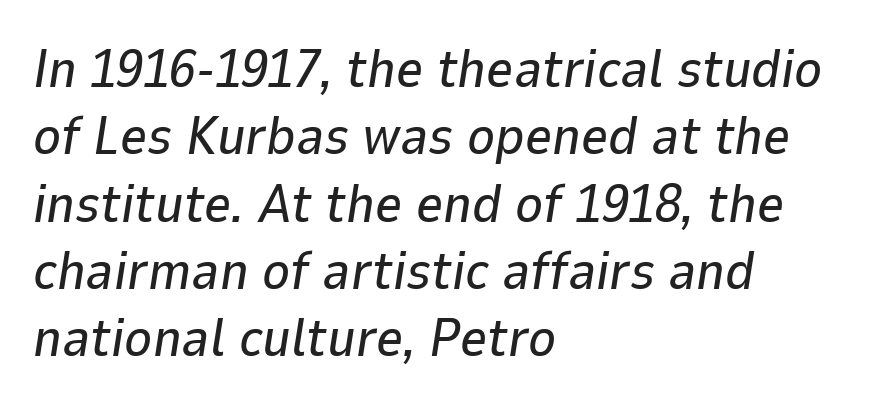
The image shows 53 px text type, italic (leaning right); set left-aligned, normal line spacing (1.27x), normal letter spacing, not underlined; low stroke contrast and a medium x-height.
